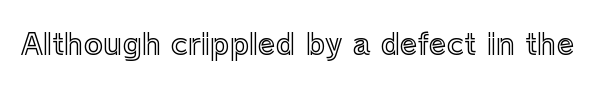
Q: Is the text italic (slanted)? A: No, it is upright.
Q: Is the text underlined? A: No.
Q: Is the spacing between letters normal or unusually wide? A: Normal.
Q: Width (condensed, normal, or wide)? A: Normal.
Q: x-height? A: Medium.
Q: Monospaced? A: No.
